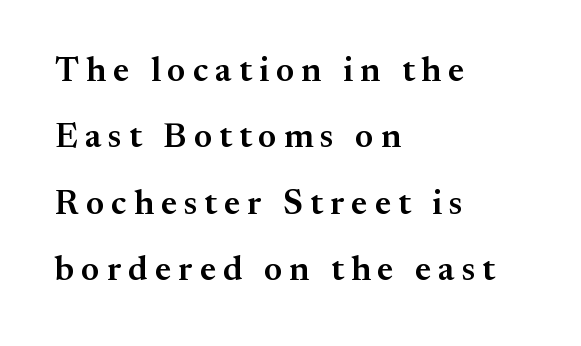
The image shows 35 px semibold serif type, upright; set left-aligned, loose line spacing (1.9x), unusually wide letter spacing (+0.2 em), not underlined; medium stroke contrast and a small x-height.
